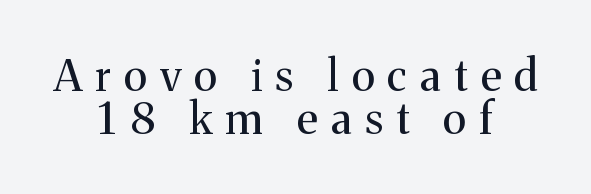
{"serif": "yes", "italic": "no", "bold": "no", "weight": "regular", "width": "normal", "stroke_contrast": "medium", "x_height": "medium", "monospaced": "no", "underline": "no", "align": "center", "line_spacing": "tight", "line_spacing_ratio": 0.99, "letter_spacing": "wide", "letter_spacing_em": 0.31, "glyph_px": 43}
